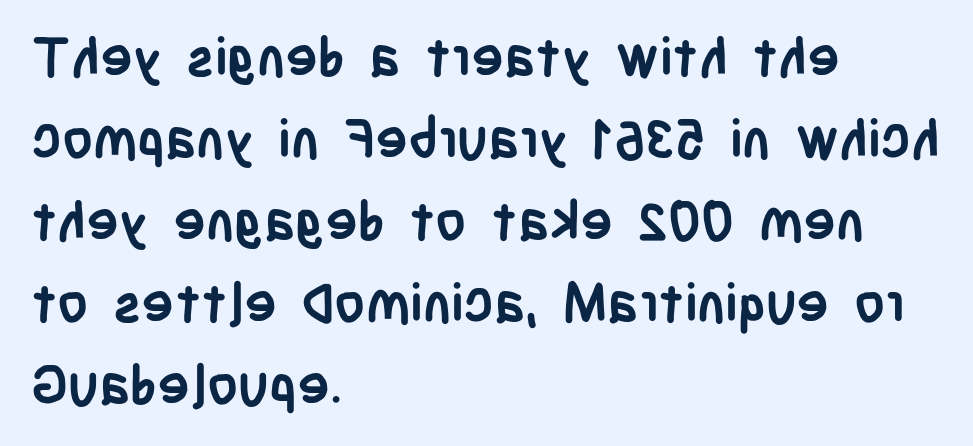
The image shows 54 px semibold, condensed sans-serif type, upright; set left-aligned, normal line spacing (1.52x), normal letter spacing, not underlined; low stroke contrast and a large x-height.
